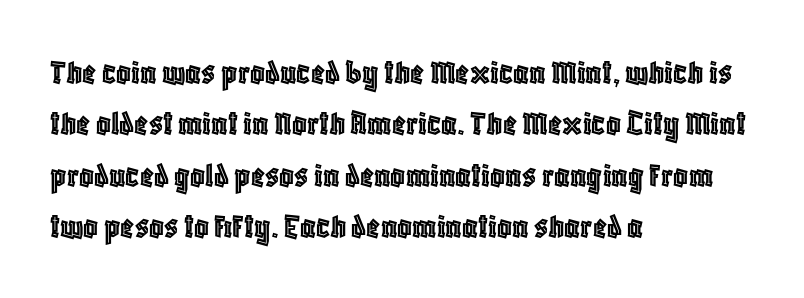
{"italic": "no", "width": "condensed", "x_height": "large", "monospaced": "no", "underline": "no", "align": "left", "line_spacing": "normal", "line_spacing_ratio": 1.43, "letter_spacing": "normal", "letter_spacing_em": 0.0, "glyph_px": 36}
